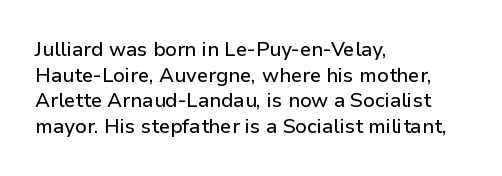
The image shows 20 px text type, upright; set left-aligned, normal line spacing (1.28x), normal letter spacing, not underlined.
